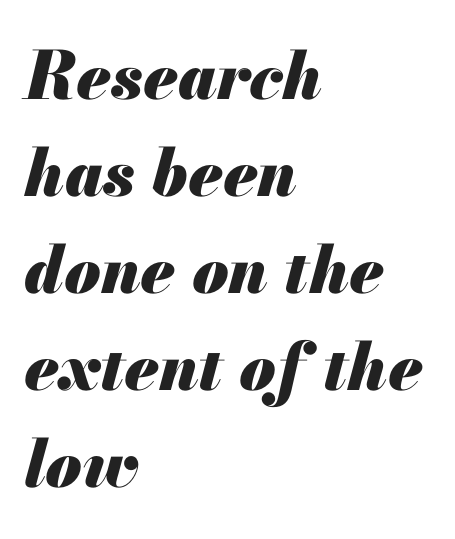
Q: Is the text bold? A: Yes.
Q: Is the text italic (slanted)? A: Yes, it leans right by about 13 degrees.
Q: Is the text underlined? A: No.
Q: How is the paragraph aligned? A: Left-aligned.
Q: Is the spacing between letters normal or unusually wide? A: Normal.
Q: Is the spacing between lines tight, normal or loose? A: Normal.
Q: Width (condensed, normal, or wide)? A: Normal.
Q: Stroke contrast? A: Medium.
Q: x-height? A: Small.
Q: Monospaced? A: No.
